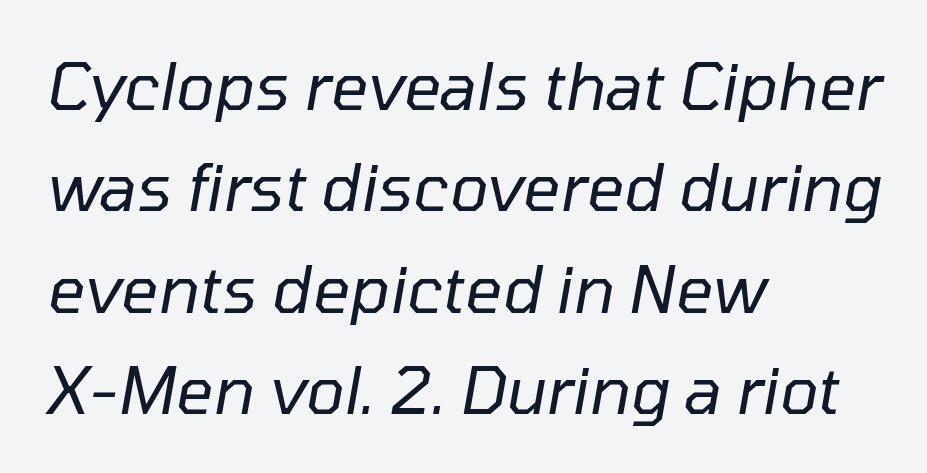
The image shows 65 px regular-weight type, italic (leaning right); set left-aligned, normal line spacing (1.56x), normal letter spacing, not underlined; low stroke contrast and a medium x-height.
